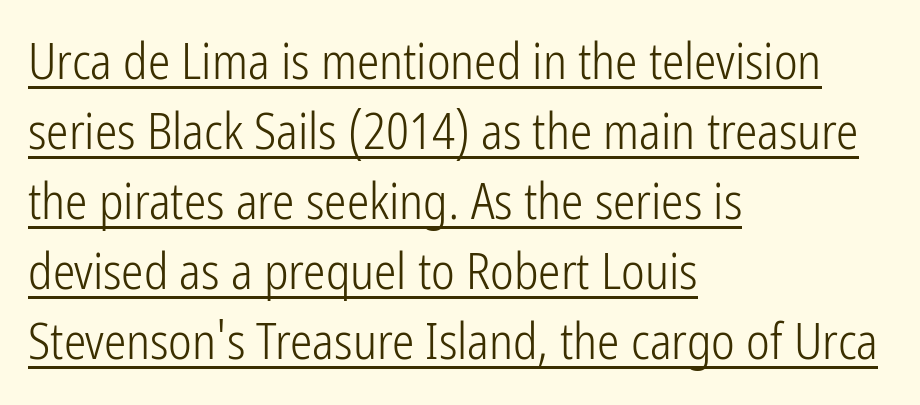
{"serif": "no", "italic": "no", "bold": "no", "weight": "light", "width": "condensed", "stroke_contrast": "low", "x_height": "medium", "monospaced": "no", "underline": "yes", "align": "left", "line_spacing": "normal", "line_spacing_ratio": 1.4, "letter_spacing": "normal", "letter_spacing_em": 0.0, "glyph_px": 50}
